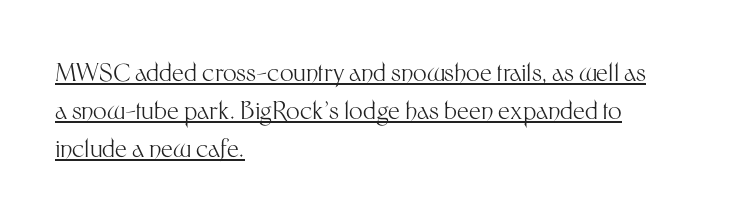
This rendering uses left alignment, leaving the right contour irregular. The rendering uses a moderate line-height, typical for paragraphs. Decoration check: the copy is underlined. Nope, not italic — everything's standing straight. The font is comparable to plain body text, perhaps lighter.
